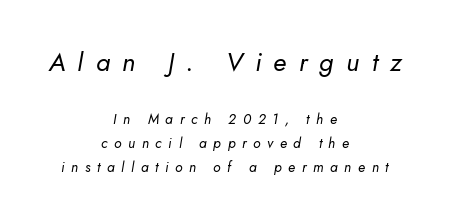
Character size in the leading block exceeds that of the trailing block. Tracking value appears strongly positive — letters spread wide. These lines are centered, leaving both edges ragged. Each row of text sits above clean, open space. It's the slanting kind of type. Is the type heavy? It reads as light-to-regular instead.
